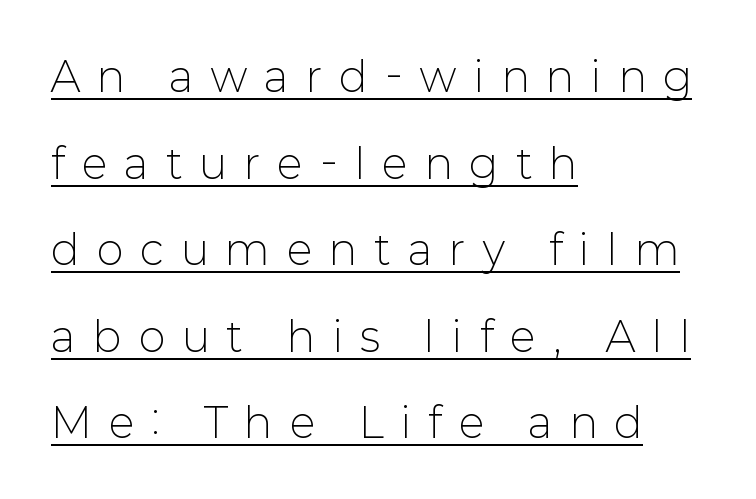
{"serif": "no", "italic": "no", "bold": "no", "weight": "light", "width": "normal", "stroke_contrast": "low", "x_height": "medium", "monospaced": "no", "underline": "yes", "align": "left", "line_spacing": "loose", "line_spacing_ratio": 2.11, "letter_spacing": "wide", "letter_spacing_em": 0.43, "glyph_px": 41}
